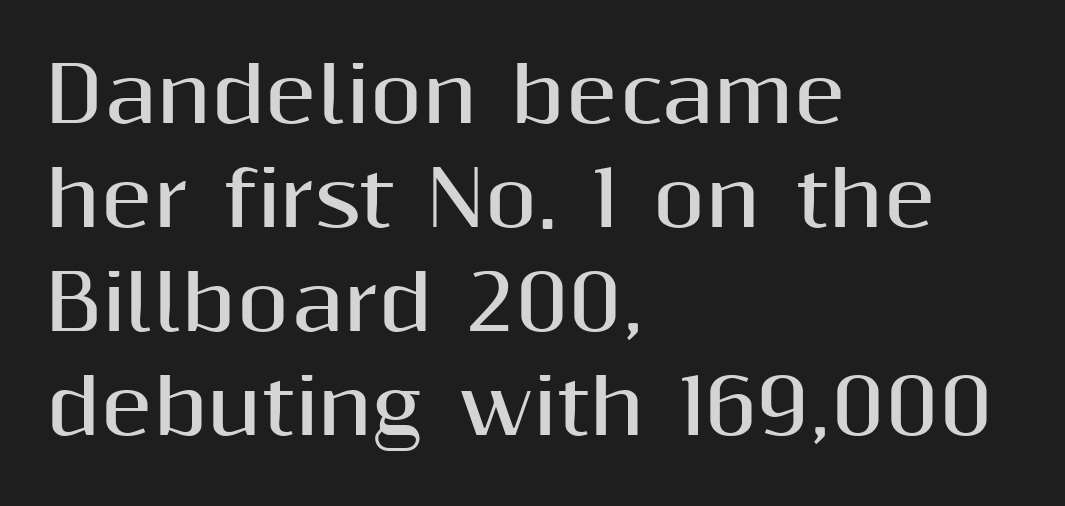
{"serif": "no", "italic": "no", "bold": "yes", "weight": "bold", "width": "normal", "stroke_contrast": "medium", "x_height": "medium", "monospaced": "no", "underline": "no", "align": "left", "line_spacing": "normal", "line_spacing_ratio": 1.37, "letter_spacing": "normal", "letter_spacing_em": 0.0, "glyph_px": 76}
